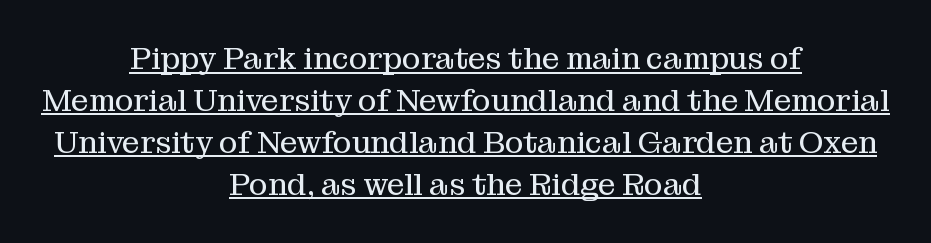
The image shows 31 px regular-weight serif type, upright; set centered, normal line spacing (1.35x), normal letter spacing, underlined; medium stroke contrast and a medium x-height.
